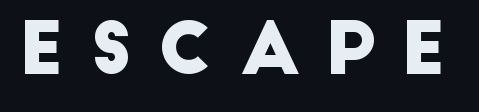
{"serif": "no", "width": "normal", "stroke_contrast": "low", "x_height": "large", "monospaced": "no", "underline": "no", "letter_spacing": "wide", "letter_spacing_em": 0.36, "glyph_px": 72}
